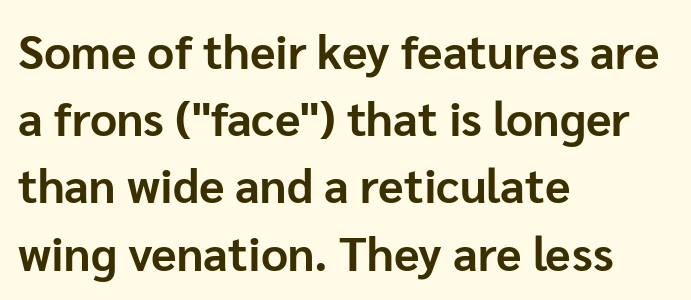
{"serif": "no", "italic": "no", "bold": "yes", "weight": "bold", "width": "normal", "stroke_contrast": "low", "x_height": "medium", "monospaced": "no", "underline": "no", "align": "left", "line_spacing": "normal", "line_spacing_ratio": 1.43, "letter_spacing": "normal", "letter_spacing_em": 0.0, "glyph_px": 47}
